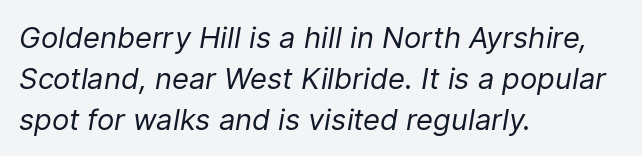
Q: Is the text bold? A: No.
Q: Is the text italic (slanted)? A: Yes, it leans right by about 9 degrees.
Q: Is the text underlined? A: No.
Q: How is the paragraph aligned? A: Left-aligned.
Q: Is the spacing between letters normal or unusually wide? A: Normal.
Q: Is the spacing between lines tight, normal or loose? A: Normal.
Q: Width (condensed, normal, or wide)? A: Normal.
Q: Stroke contrast? A: Low.
Q: x-height? A: Medium.
Q: Monospaced? A: No.
